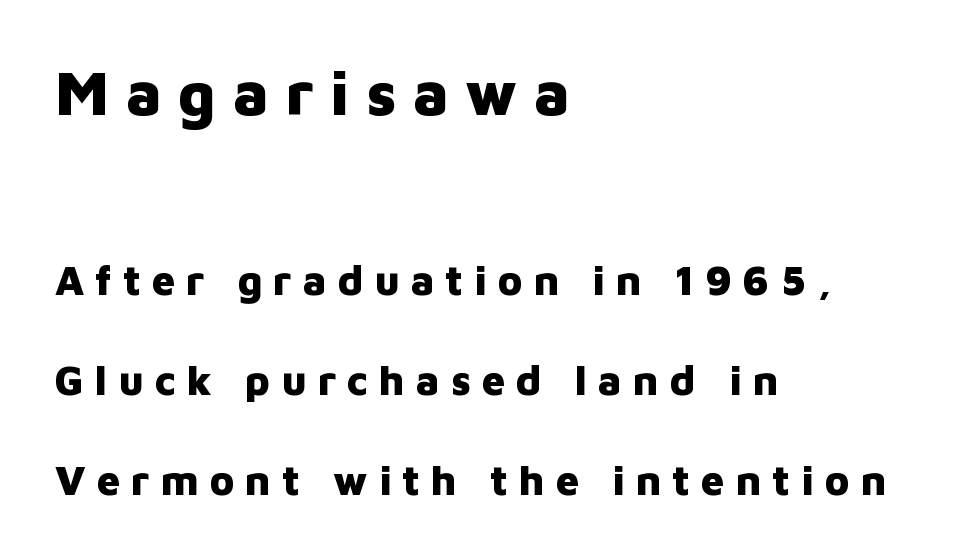
The designer dialed line spacing up above the default. The passage shown is typed in a proportional face where columns would drift. Nope, no serifs anywhere on these letters. Only glyphs here, with clear space below each row. Look at the tracking — it's clearly loosened, letters drifting apart.
